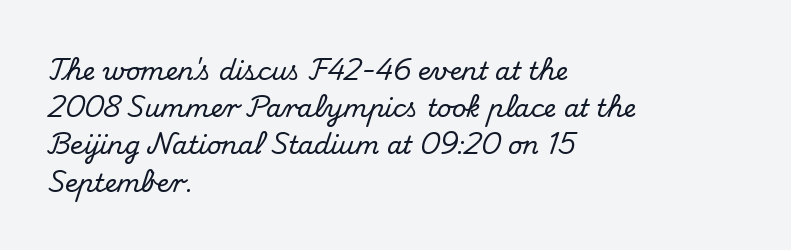
Q: Is the text italic (slanted)? A: Yes.
Q: Is the text underlined? A: No.
Q: How is the paragraph aligned? A: Left-aligned.
Q: Is the spacing between letters normal or unusually wide? A: Normal.
Q: Is the spacing between lines tight, normal or loose? A: Normal.
